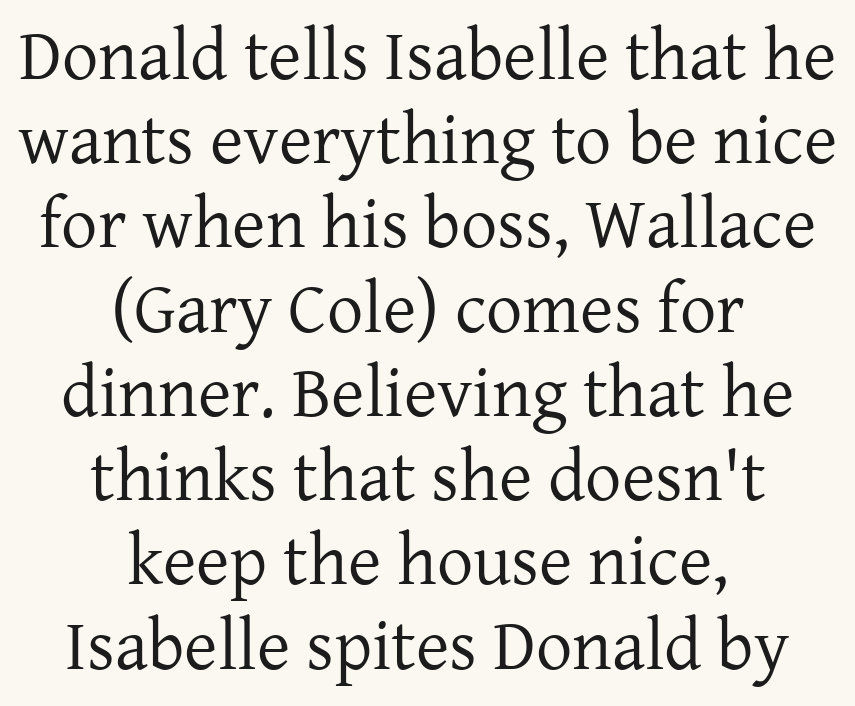
Clear beneath every line of the passage. This is roman type, the default non-slanted kind. Reading down the block, each line starts at a different indent, mirrored at its end. To sum up the face: it has serifs.
